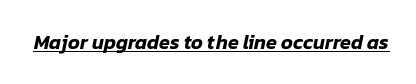
Tall strokes in this sample are angled rather than plumb. Each word holds together tightly as a unit, with standard inter-letter gaps. The lettering is marked with a stroke running underneath it.
